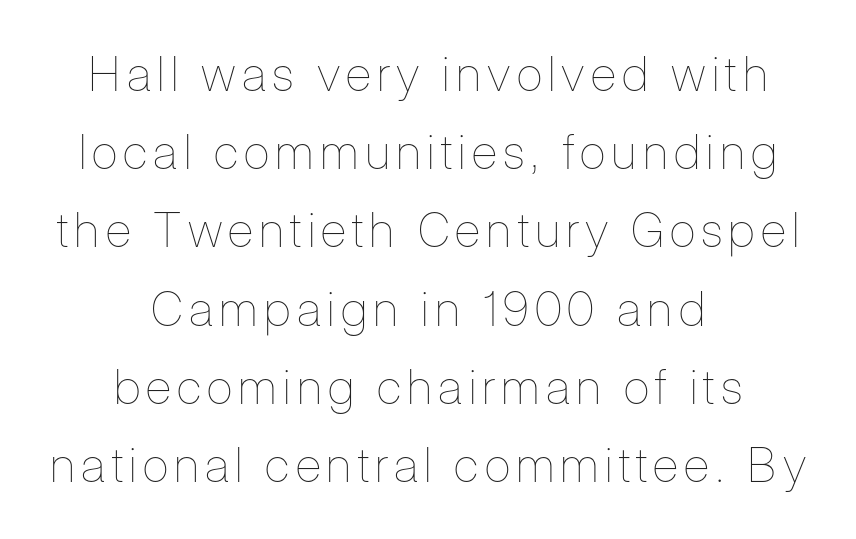
Reading down the block, each line starts at a different indent, mirrored at its end. Glance below the letters and you will spot only blank space. Caption: face not bold, strokes unweighted. Ordinary non-slanted type is in use. Is this a fixed-width face? No — the glyphs have proportional, varying widths.
